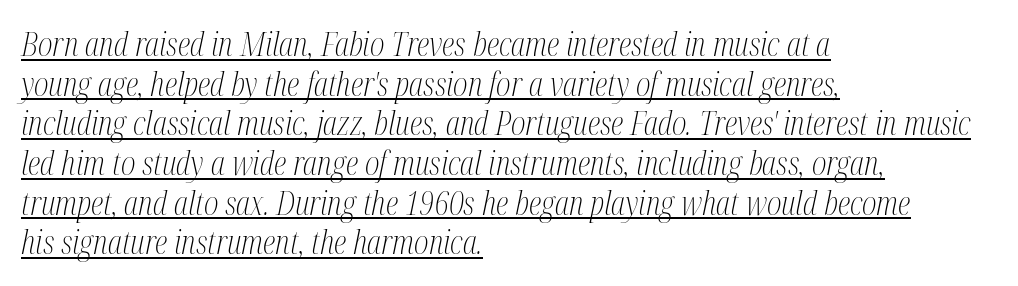
The image shows 32 px light, condensed serif type, italic (leaning right); set left-aligned, line spacing 1.24x, normal letter spacing, underlined; medium stroke contrast and a medium x-height.
